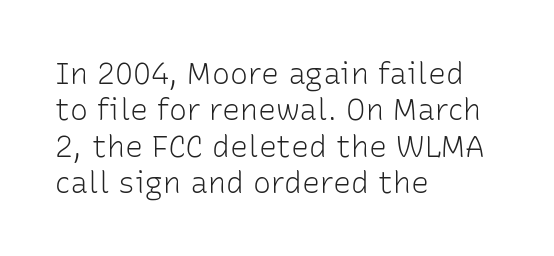
{"serif": "no", "italic": "no", "bold": "no", "weight": "light", "width": "normal", "stroke_contrast": "low", "x_height": "medium", "monospaced": "no", "underline": "no", "align": "left", "line_spacing_ratio": 1.21, "letter_spacing": "normal", "letter_spacing_em": 0.0, "glyph_px": 30}
